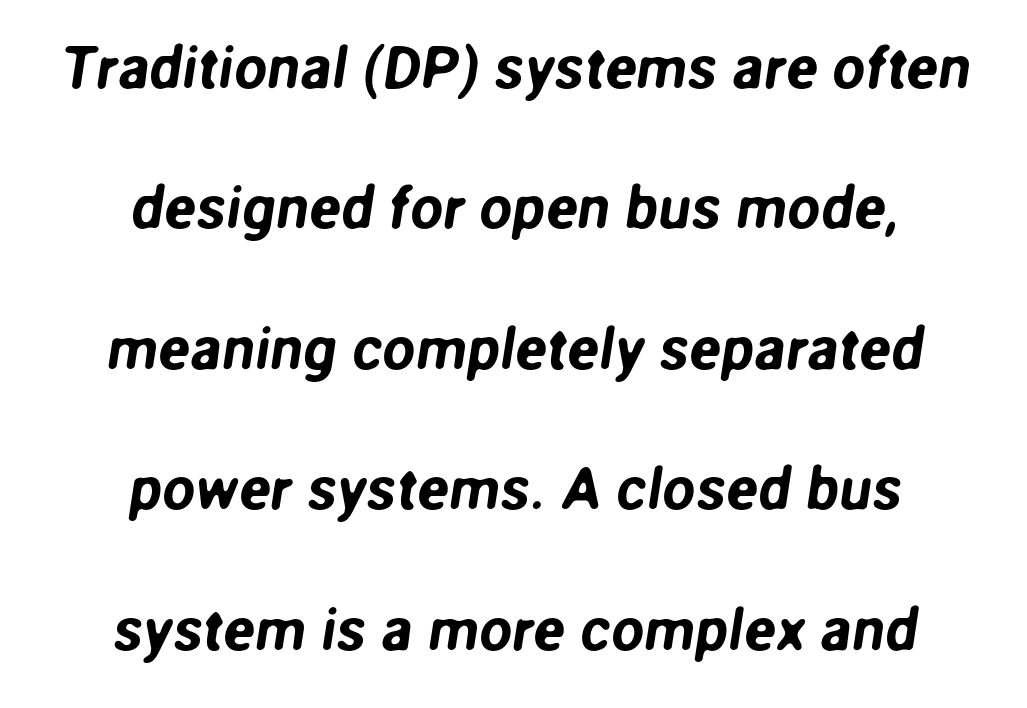
The image shows 59 px sans-serif type; set centered, loose line spacing (2.38x), normal letter spacing, not underlined; low stroke contrast and a medium x-height.
